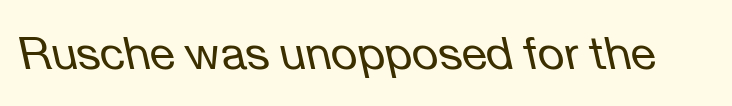
The image shows 46 px regular-weight type, italic (leaning left); set normal letter spacing, not underlined; low stroke contrast and a medium x-height.
